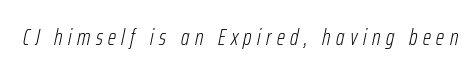
Q: Is the text bold? A: No.
Q: Is the text italic (slanted)? A: Yes, it leans right by about 12 degrees.
Q: Is the text underlined? A: No.
Q: Is the spacing between letters normal or unusually wide? A: Unusually wide.
